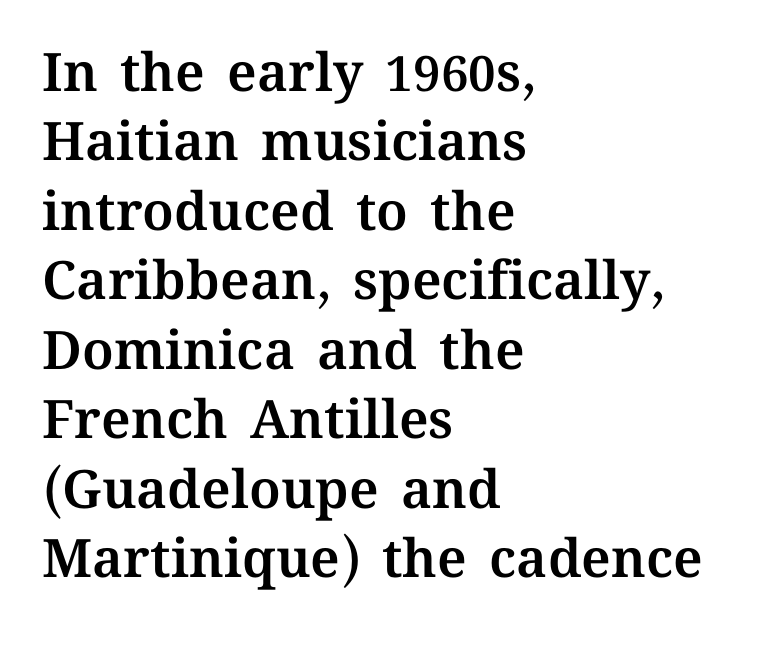
{"italic": "no", "width": "normal", "stroke_contrast": "medium", "x_height": "medium", "monospaced": "no", "underline": "no", "align": "left", "line_spacing": "normal", "line_spacing_ratio": 1.31, "letter_spacing": "normal", "letter_spacing_em": 0.0, "glyph_px": 53}
